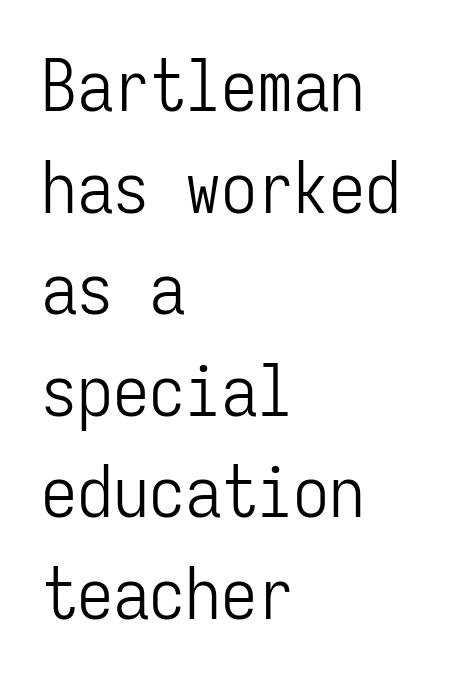
Think standard paragraph weight, or any step lighter than that. Left-aligned paragraph, ragged on the right. Honestly, there is no underline to notice here at all. The rows are spaced the way most documents space them. Ascenders rise straight up at ninety degrees.
